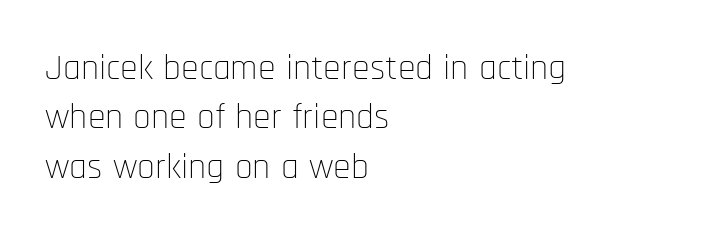
Here the designer chose a conventional face with non-uniform glyph widths. The paragraph shown leans on its left margin. Any mark beneath the type? The region is blank. The glyphs in this specimen are sans serif. Nobody touched the tracking dial on this one.
